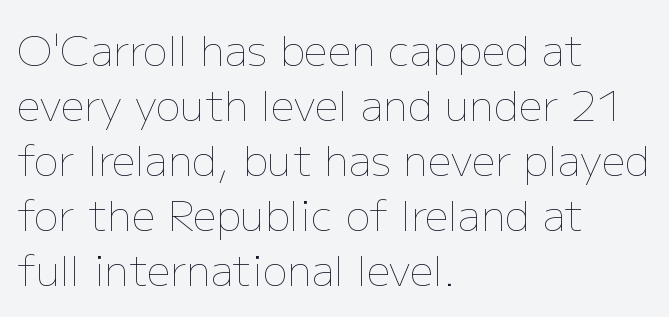
{"italic": "no", "bold": "no", "weight": "thin", "width": "normal", "stroke_contrast": "low", "x_height": "medium", "monospaced": "no", "underline": "no", "align": "left", "line_spacing": "normal", "line_spacing_ratio": 1.31, "letter_spacing": "normal", "letter_spacing_em": 0.0, "glyph_px": 42}
